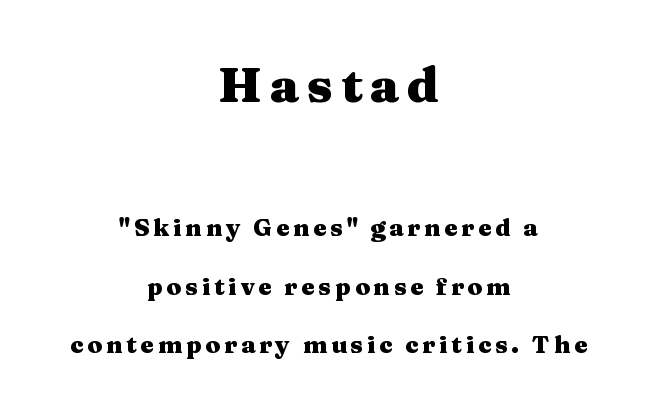
The image shows 49 px heavy, wide serif type, upright; set centered, loose line spacing (2.43x), not underlined; the first (top) block is 2.04x larger; medium stroke contrast and a medium x-height.
